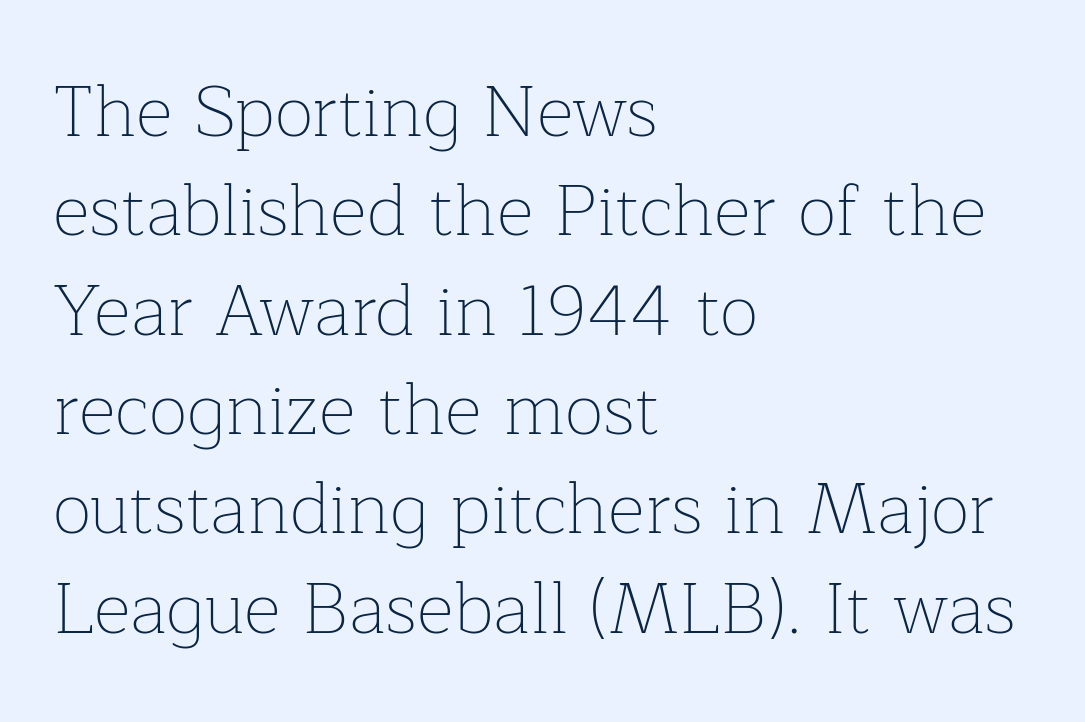
Q: Is the text bold? A: No.
Q: Is the text italic (slanted)? A: No, it is upright.
Q: Is the typeface a serif or a sans-serif typeface? A: Serif.
Q: Is the text underlined? A: No.
Q: How is the paragraph aligned? A: Left-aligned.
Q: Is the spacing between letters normal or unusually wide? A: Normal.
Q: Is the spacing between lines tight, normal or loose? A: Normal.
Q: Width (condensed, normal, or wide)? A: Normal.
Q: Stroke contrast? A: Low.
Q: x-height? A: Medium.
Q: Monospaced? A: No.
